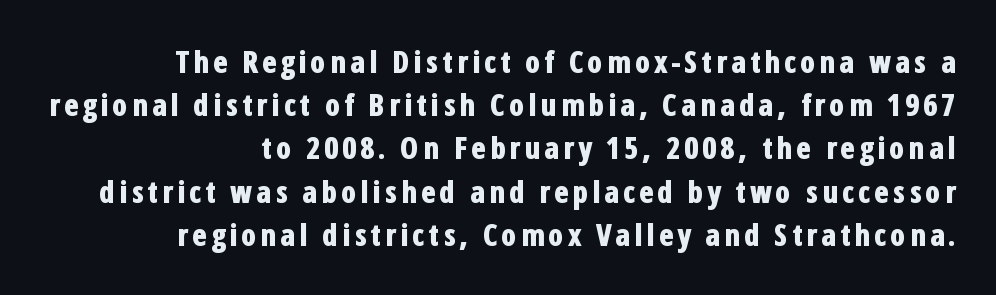
The image shows 30 px bold, condensed sans-serif type, upright; set normal line spacing (1.44x), not underlined; low stroke contrast and a medium x-height.
